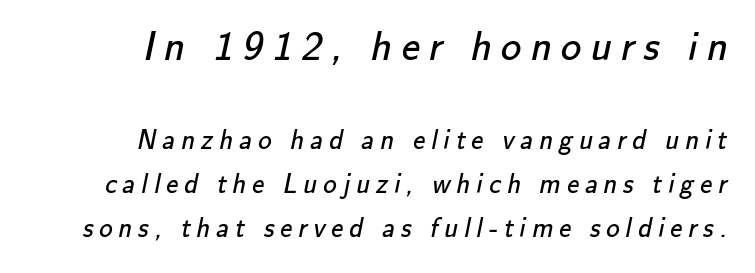
Q: Is the text bold? A: No.
Q: Is the typeface a serif or a sans-serif typeface? A: Sans-serif.
Q: Is the text underlined? A: No.
Q: How is the paragraph aligned? A: Right-aligned.
Q: Is the spacing between letters normal or unusually wide? A: Unusually wide.
Q: Is the spacing between lines tight, normal or loose? A: Normal.
Q: Which block of text is set in a larger size, the first (top) or the second (bottom)? A: The first (top) one.
Q: Width (condensed, normal, or wide)? A: Normal.
Q: Stroke contrast? A: Low.
Q: x-height? A: Small.
Q: Monospaced? A: No.
